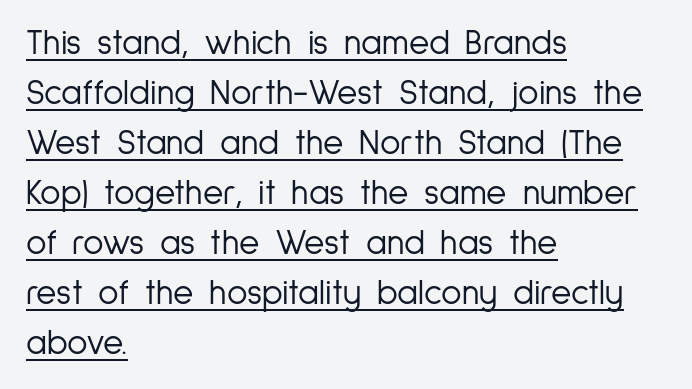
The image shows 35 px light, condensed sans-serif type, upright; set left-aligned, normal line spacing (1.43x), normal letter spacing, underlined; low stroke contrast and a medium x-height.
